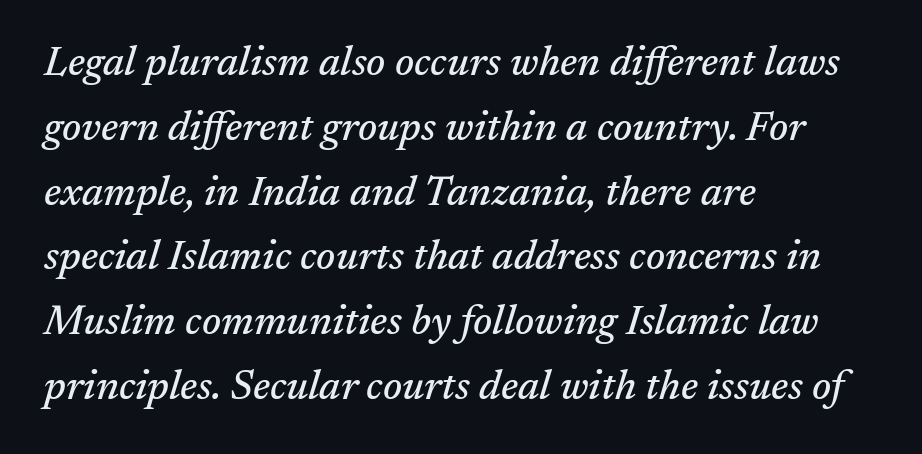
{"serif": "yes", "italic": "yes", "lean": "right", "slant_degrees": 17, "width": "normal", "stroke_contrast": "medium", "x_height": "medium", "monospaced": "no", "underline": "no", "align": "left", "line_spacing": "normal", "line_spacing_ratio": 1.58, "letter_spacing": "normal", "letter_spacing_em": 0.0, "glyph_px": 41}
